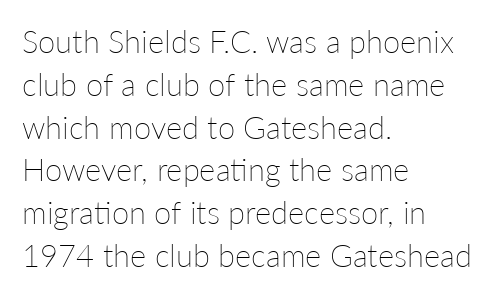
{"italic": "no", "bold": "no", "weight": "thin", "width": "normal", "stroke_contrast": "low", "x_height": "medium", "monospaced": "no", "underline": "no", "align": "left", "line_spacing": "normal", "line_spacing_ratio": 1.38, "letter_spacing": "normal", "letter_spacing_em": 0.0, "glyph_px": 31}
